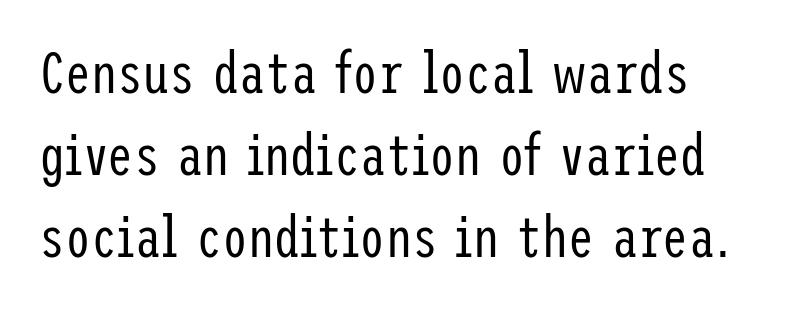
Regarding leading, the lines here are spaced in the standard way. Vertical strokes here are truly vertical. Each stroke keeps to a modest, everyday thickness or less. A typesetter would call this zero additional tracking.
